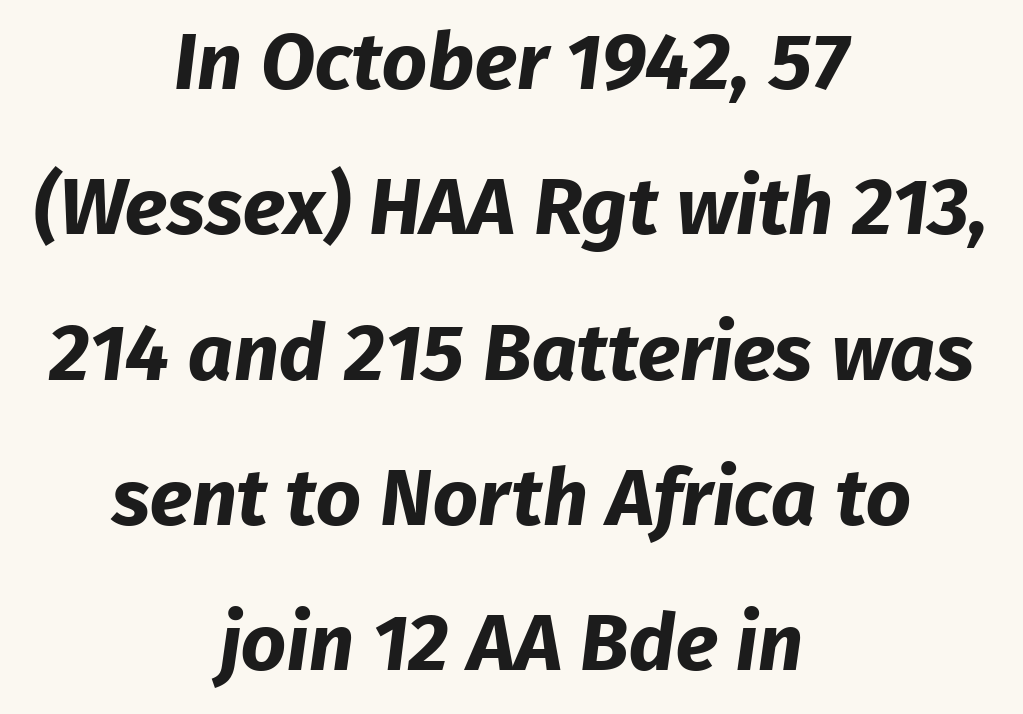
Q: Is the text bold? A: Yes.
Q: Is the typeface a serif or a sans-serif typeface? A: Sans-serif.
Q: Is the text underlined? A: No.
Q: How is the paragraph aligned? A: Centered.
Q: Is the spacing between letters normal or unusually wide? A: Normal.
Q: Width (condensed, normal, or wide)? A: Normal.
Q: Stroke contrast? A: Low.
Q: x-height? A: Medium.
Q: Monospaced? A: No.
